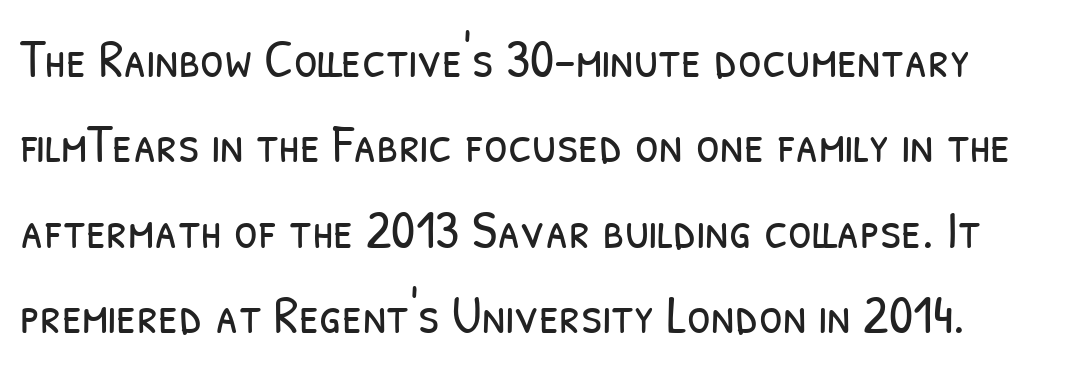
Just letters on the line, the space beneath them empty. Spacing verdict: proportional, widths tailored to each character. A typesetter would call this leading conventional body-copy spacing. Summary of weight: not heavy and not bold. The glyphs in this specimen are sans serif.
